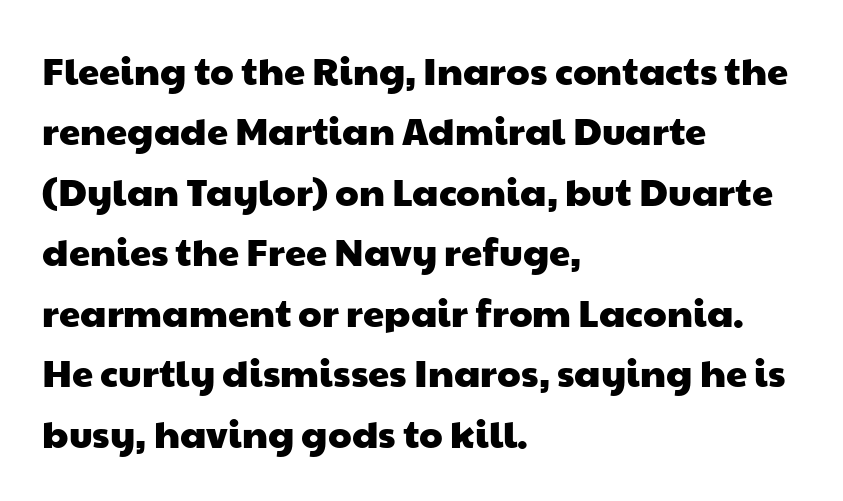
Q: Is the typeface a serif or a sans-serif typeface? A: Sans-serif.
Q: Is the text underlined? A: No.
Q: How is the paragraph aligned? A: Left-aligned.
Q: Is the spacing between letters normal or unusually wide? A: Normal.
Q: Is the spacing between lines tight, normal or loose? A: Normal.
Q: Width (condensed, normal, or wide)? A: Wide.
Q: Stroke contrast? A: Low.
Q: x-height? A: Medium.
Q: Monospaced? A: No.
